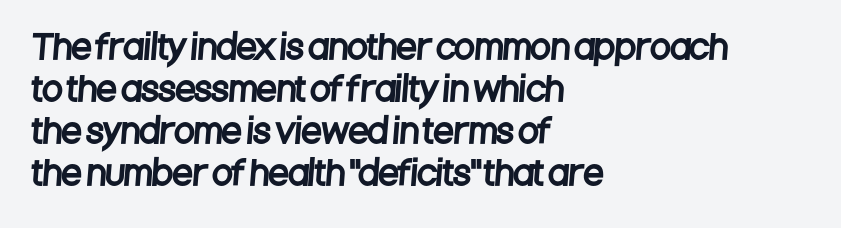
Q: Is the typeface a serif or a sans-serif typeface? A: Sans-serif.
Q: Is the text underlined? A: No.
Q: How is the paragraph aligned? A: Left-aligned.
Q: Is the spacing between letters normal or unusually wide? A: Normal.
Q: Is the spacing between lines tight, normal or loose? A: Normal.
Q: Width (condensed, normal, or wide)? A: Condensed.
Q: Stroke contrast? A: Low.
Q: x-height? A: Large.
Q: Monospaced? A: No.
